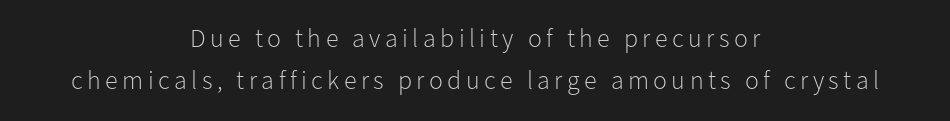
The image shows 26 px text type, upright; set centered, normal line spacing (1.63x), not underlined.
